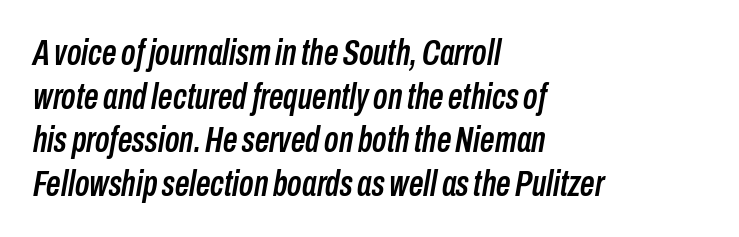
Q: Is the text italic (slanted)? A: Yes, it leans right by about 10 degrees.
Q: Is the text underlined? A: No.
Q: How is the paragraph aligned? A: Left-aligned.
Q: Is the spacing between letters normal or unusually wide? A: Normal.
Q: Width (condensed, normal, or wide)? A: Condensed.
Q: Stroke contrast? A: Low.
Q: x-height? A: Medium.
Q: Monospaced? A: No.
